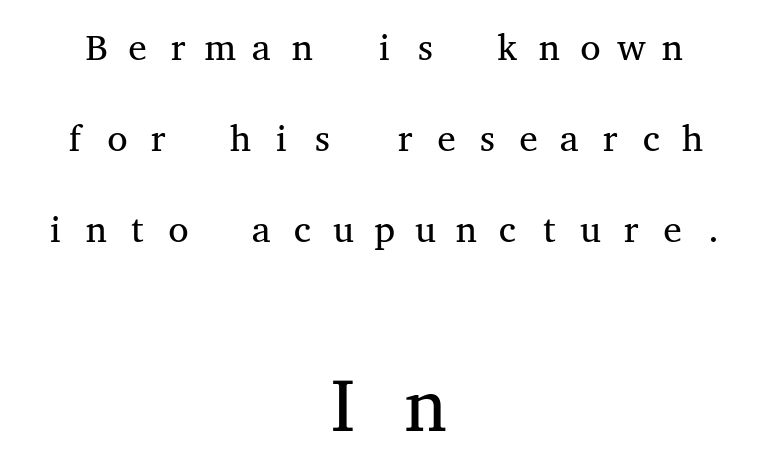
Caption: multi-line text, centered on the measure. It's the straight-up-and-down kind of type. Reading down the column, the eye jumps a long way to each next line. The area under the type is left untouched. Is the letter spacing exaggerated? Yes — the characters are pushed far apart.
